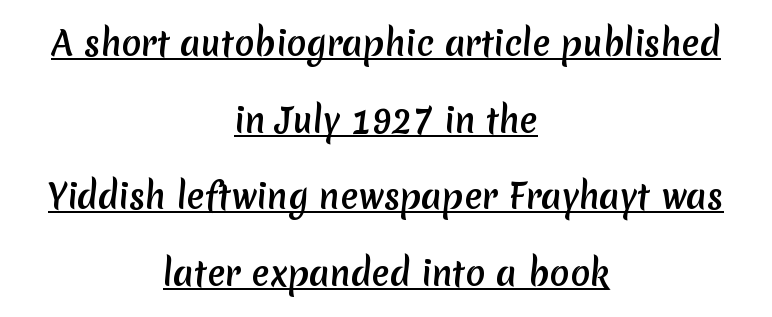
Alignment: centered. The passage shown is typed in a proportional face where columns would drift. A rule runs beneath these lines of type. Note: no serifs on the glyphs. Compared with typical body copy, the letter spacing here is the same. Is there much room between lines? Yes — plenty of vertical air separates them.
